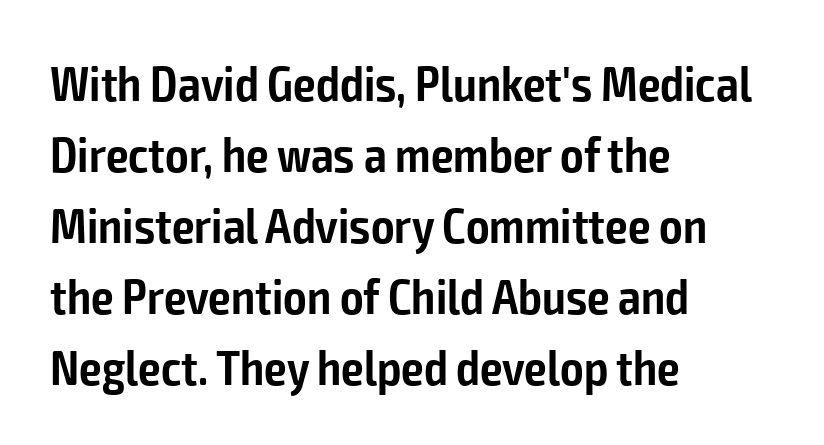
{"serif": "no", "italic": "no", "bold": "semi", "weight": "semibold", "width": "condensed", "stroke_contrast": "low", "x_height": "medium", "monospaced": "no", "underline": "no", "align": "left", "line_spacing": "normal", "line_spacing_ratio": 1.42, "letter_spacing": "normal", "letter_spacing_em": 0.0, "glyph_px": 50}
